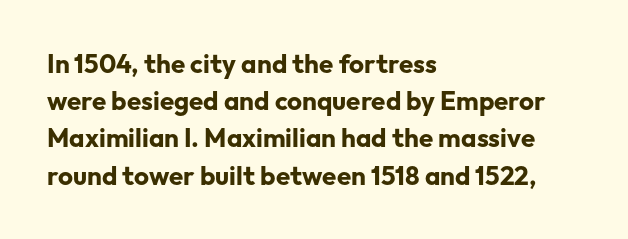
{"italic": "no", "bold": "yes", "underline": "no", "align": "left", "line_spacing": "normal", "line_spacing_ratio": 1.43, "letter_spacing": "normal", "letter_spacing_em": 0.0, "glyph_px": 26}
